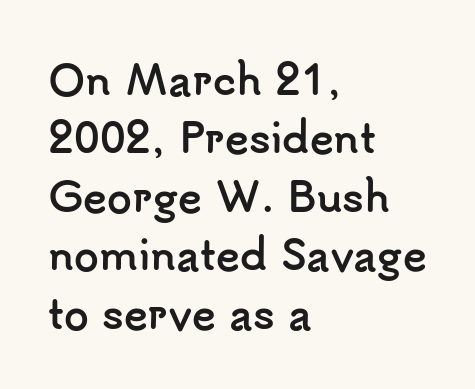
Q: Is the text bold? A: Yes.
Q: Is the text italic (slanted)? A: No, it is upright.
Q: Is the typeface a serif or a sans-serif typeface? A: Sans-serif.
Q: Is the text underlined? A: No.
Q: How is the paragraph aligned? A: Left-aligned.
Q: Is the spacing between letters normal or unusually wide? A: Normal.
Q: Is the spacing between lines tight, normal or loose? A: Normal.
Q: Width (condensed, normal, or wide)? A: Normal.
Q: Stroke contrast? A: Low.
Q: x-height? A: Small.
Q: Monospaced? A: No.
